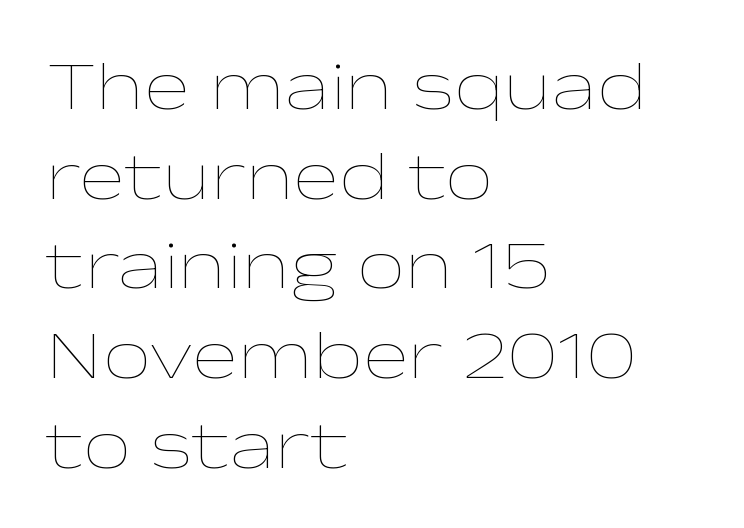
{"italic": "no", "bold": "no", "weight": "thin", "width": "wide", "stroke_contrast": "low", "x_height": "medium", "monospaced": "no", "underline": "no", "align": "left", "line_spacing": "normal", "line_spacing_ratio": 1.3, "letter_spacing": "normal", "letter_spacing_em": 0.0, "glyph_px": 69}
